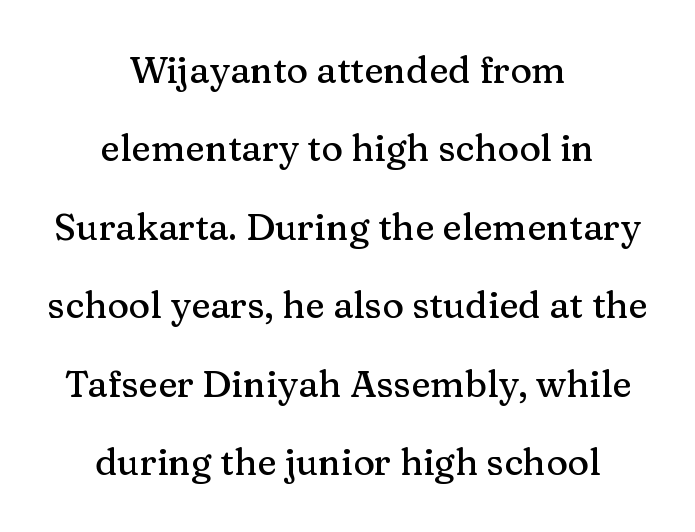
Q: Is the text italic (slanted)? A: No, it is upright.
Q: Is the typeface a serif or a sans-serif typeface? A: Serif.
Q: Is the text underlined? A: No.
Q: How is the paragraph aligned? A: Centered.
Q: Is the spacing between letters normal or unusually wide? A: Normal.
Q: Is the spacing between lines tight, normal or loose? A: Loose.
Q: Width (condensed, normal, or wide)? A: Normal.
Q: Stroke contrast? A: Medium.
Q: x-height? A: Medium.
Q: Monospaced? A: No.
